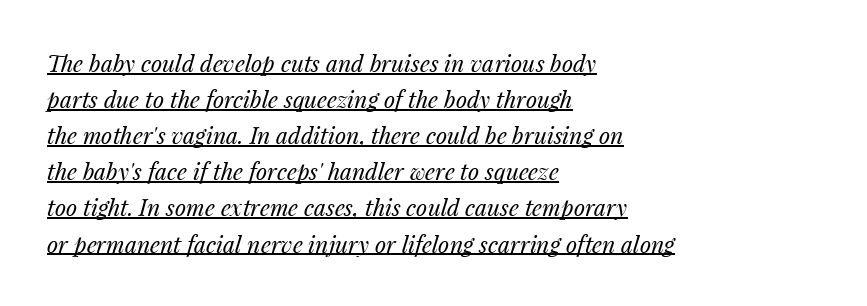
The typesetter has applied underlining to the passage shown. Think standard paragraph weight, or any step lighter than that. Leftover space on each line is placed entirely after the last word. Honestly, the row spacing looks completely unremarkable. Between one letter and the next there's only the usual sliver of space.
